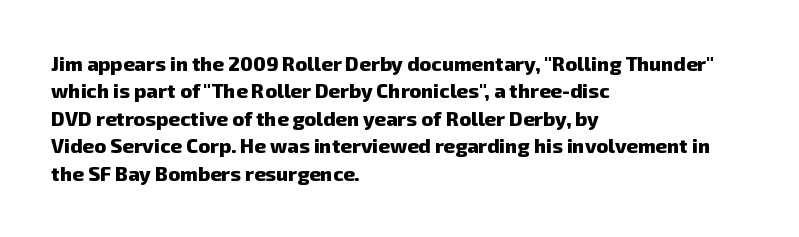
{"bold": "yes", "underline": "no", "align": "left", "line_spacing": "normal", "line_spacing_ratio": 1.37, "letter_spacing": "normal", "letter_spacing_em": 0.0, "glyph_px": 20}
